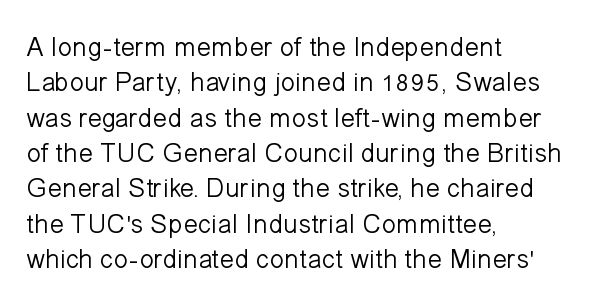
The image shows 27 px text type, upright; set left-aligned, normal line spacing (1.31x), normal letter spacing, not underlined.
